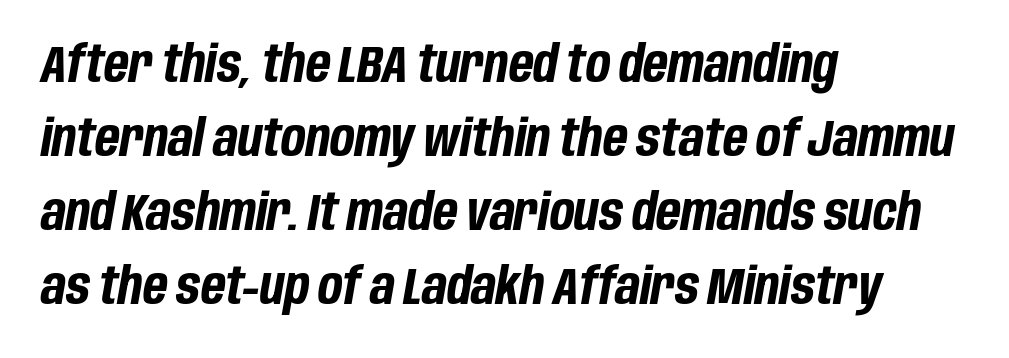
Q: Is the text bold? A: Yes.
Q: Is the text italic (slanted)? A: Yes, it leans right by about 10 degrees.
Q: Is the text underlined? A: No.
Q: How is the paragraph aligned? A: Left-aligned.
Q: Is the spacing between letters normal or unusually wide? A: Normal.
Q: Is the spacing between lines tight, normal or loose? A: Normal.
Q: Width (condensed, normal, or wide)? A: Condensed.
Q: Stroke contrast? A: Low.
Q: x-height? A: Large.
Q: Monospaced? A: No.
